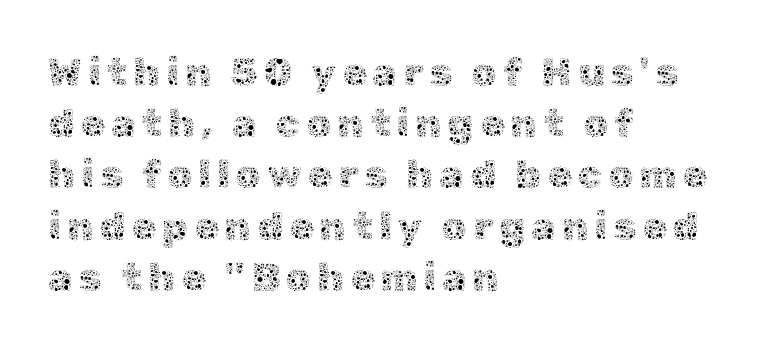
{"italic": "no", "bold": "no", "weight": "thin", "width": "normal", "x_height": "medium", "monospaced": "no", "underline": "no", "align": "left", "line_spacing": "normal", "line_spacing_ratio": 1.28, "glyph_px": 40}
